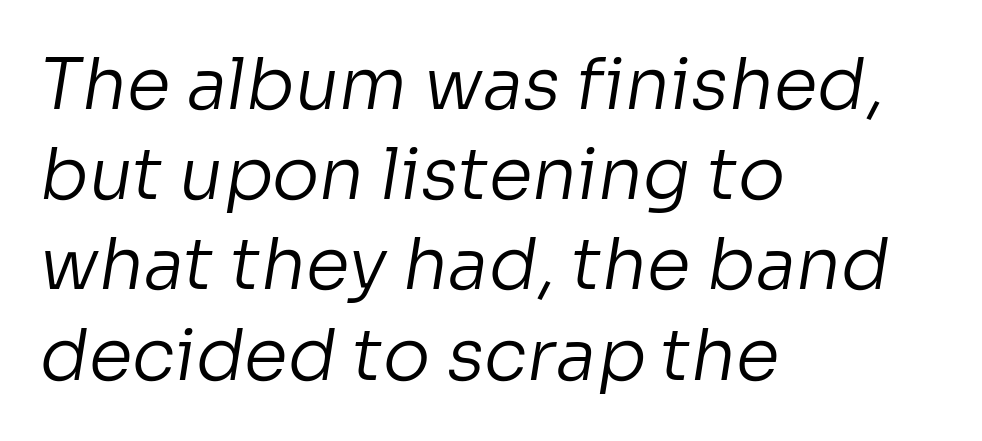
{"serif": "no", "bold": "no", "weight": "regular", "width": "normal", "stroke_contrast": "low", "x_height": "medium", "monospaced": "no", "underline": "no", "align": "left", "line_spacing": "normal", "line_spacing_ratio": 1.27, "letter_spacing": "normal", "letter_spacing_em": 0.0, "glyph_px": 71}
